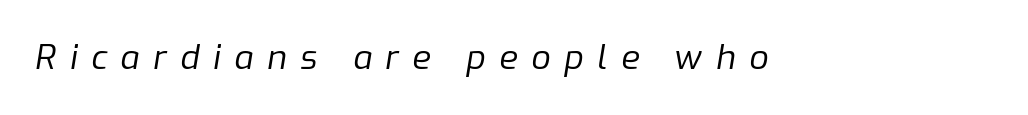
{"italic": "yes", "lean": "right", "slant_degrees": 9, "bold": "no", "weight": "regular", "width": "normal", "stroke_contrast": "low", "x_height": "medium", "monospaced": "no", "underline": "no", "letter_spacing": "wide", "letter_spacing_em": 0.4, "glyph_px": 34}
